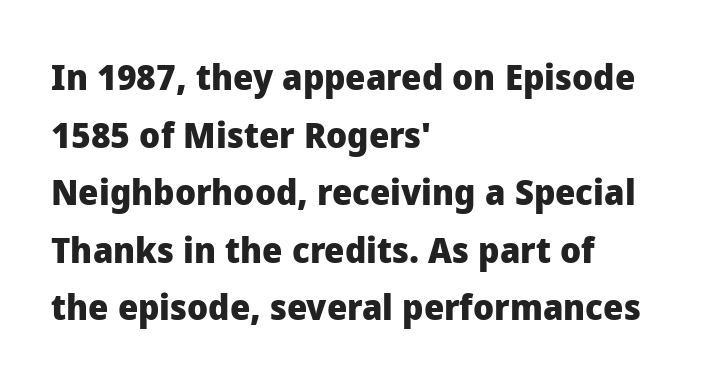
Heavy, bold letterforms. Is the letter spacing exaggerated? No — it looks like the ordinary default. No feet cap the strokes, marking this as sans-serif type. Each letter keeps its own natural width here, so spacing adapts to shape. You can tell it's not italic because the verticals are truly vertical.
